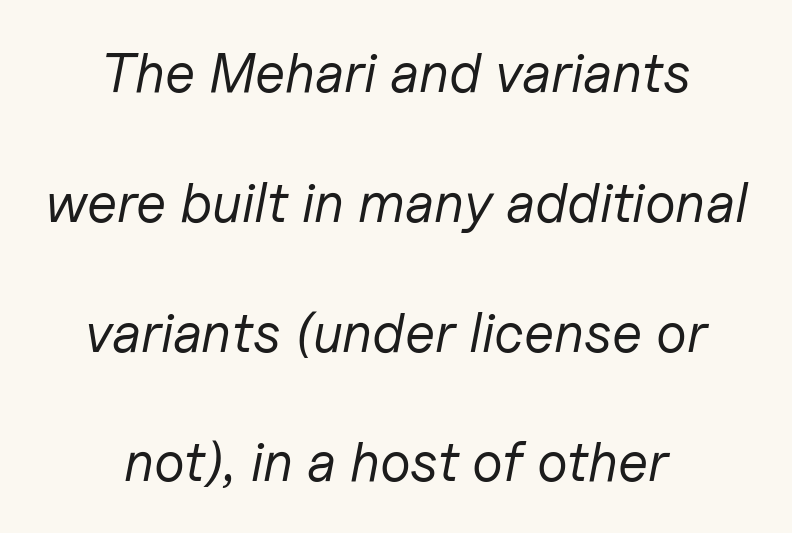
Q: Is the text bold? A: No.
Q: Is the text italic (slanted)? A: Yes, it leans right by about 11 degrees.
Q: Is the text underlined? A: No.
Q: How is the paragraph aligned? A: Centered.
Q: Is the spacing between letters normal or unusually wide? A: Normal.
Q: Is the spacing between lines tight, normal or loose? A: Loose.
Q: Width (condensed, normal, or wide)? A: Normal.
Q: Stroke contrast? A: Low.
Q: x-height? A: Medium.
Q: Monospaced? A: No.
